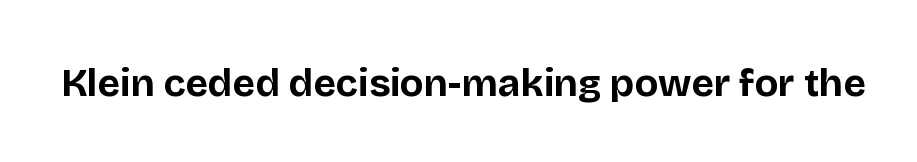
Upright lettering throughout. No extra tracking has been applied to these lines. Type without underlining. Varying glyph widths throughout — classic text-font behaviour. Emphasis by weight is at full strength: bold.
